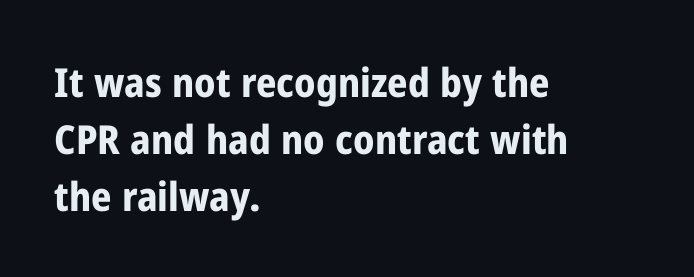
The rendering uses a bold face; every stroke is thick and dark. Notice how the stems are strictly vertical — no italics here. Nope, no serifs anywhere on these letters. Each letter keeps its own natural width here, so spacing adapts to shape. Regular leading.
